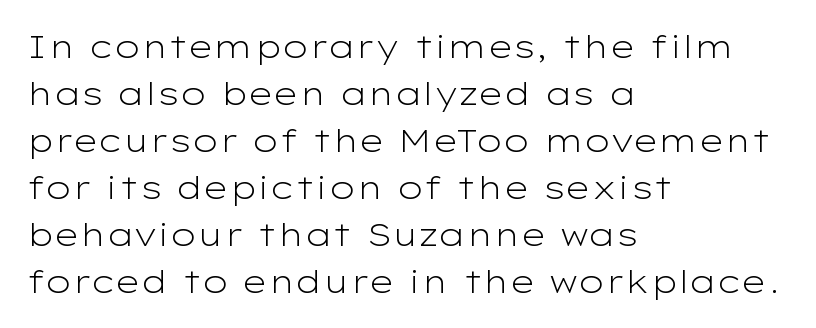
The image shows 32 px light, wide sans-serif type, upright; set left-aligned, normal line spacing (1.47x), normal letter spacing, not underlined; low stroke contrast and a medium x-height.
